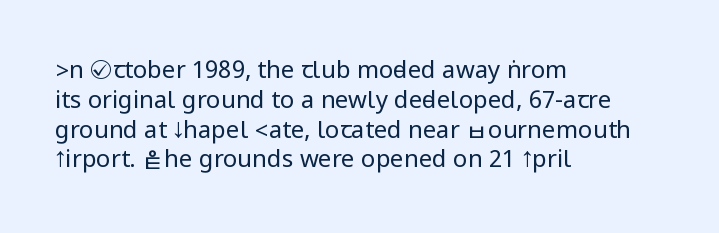
Q: Is the text bold? A: No.
Q: Is the text italic (slanted)? A: No, it is upright.
Q: Is the text underlined? A: No.
Q: How is the paragraph aligned? A: Left-aligned.
Q: Is the spacing between letters normal or unusually wide? A: Normal.
